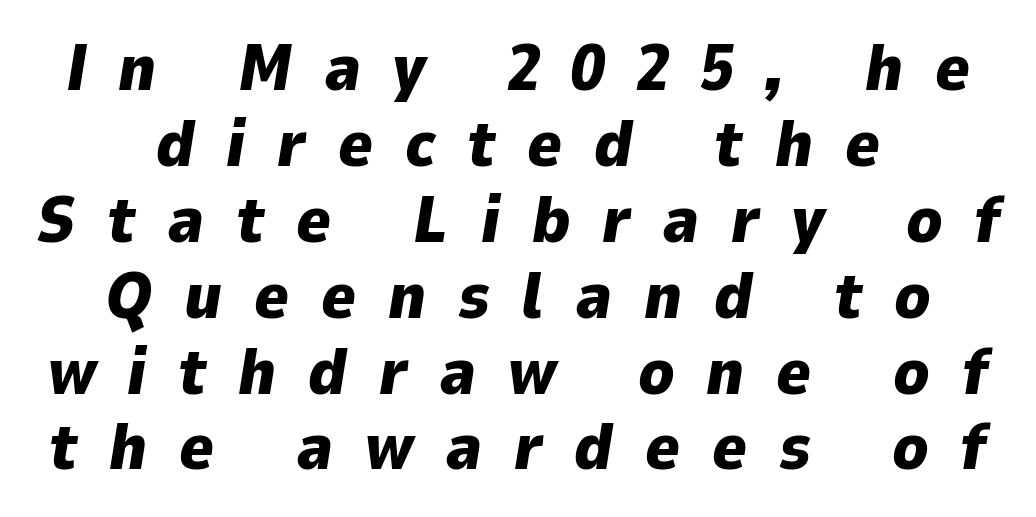
{"italic": "yes", "lean": "right", "slant_degrees": 9, "bold": "yes", "weight": "heavy", "width": "normal", "stroke_contrast": "low", "x_height": "medium", "monospaced": "no", "underline": "no", "align": "center", "line_spacing": "tight", "line_spacing_ratio": 1.15, "letter_spacing": "wide", "letter_spacing_em": 0.48, "glyph_px": 66}
